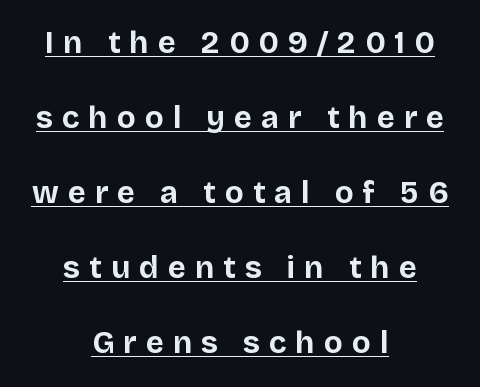
Q: Is the text bold? A: Yes.
Q: Is the text italic (slanted)? A: No, it is upright.
Q: Is the typeface a serif or a sans-serif typeface? A: Sans-serif.
Q: Is the text underlined? A: Yes.
Q: How is the paragraph aligned? A: Centered.
Q: Is the spacing between letters normal or unusually wide? A: Unusually wide.
Q: Is the spacing between lines tight, normal or loose? A: Loose.
Q: Width (condensed, normal, or wide)? A: Normal.
Q: Stroke contrast? A: Low.
Q: x-height? A: Large.
Q: Monospaced? A: No.
